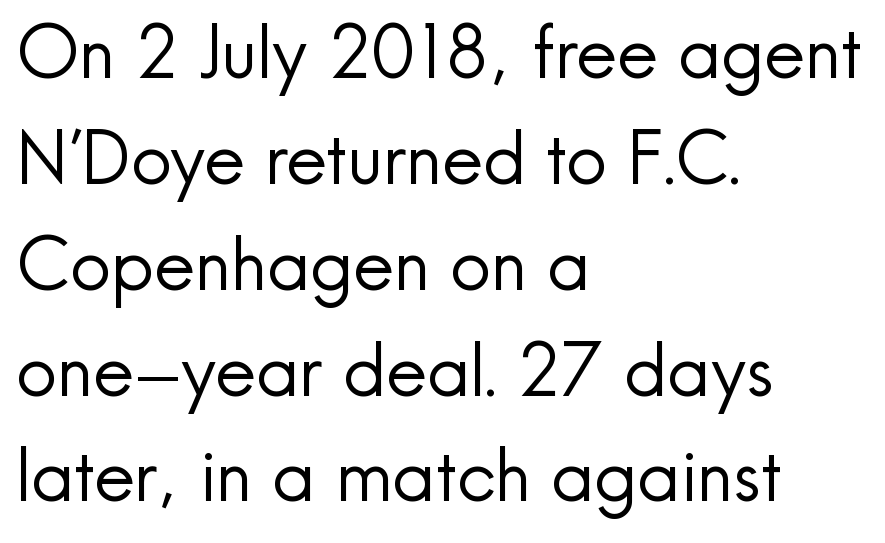
{"serif": "no", "italic": "no", "bold": "no", "weight": "regular", "width": "normal", "x_height": "small", "monospaced": "no", "underline": "no", "align": "left", "line_spacing": "normal", "line_spacing_ratio": 1.47, "letter_spacing": "normal", "letter_spacing_em": 0.0, "glyph_px": 72}
